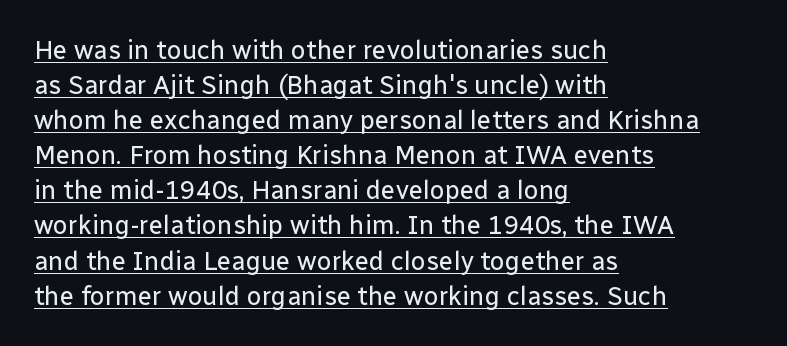
{"italic": "no", "bold": "no", "underline": "yes", "align": "left", "line_spacing": "normal", "line_spacing_ratio": 1.35, "letter_spacing": "normal", "letter_spacing_em": 0.0, "glyph_px": 26}
